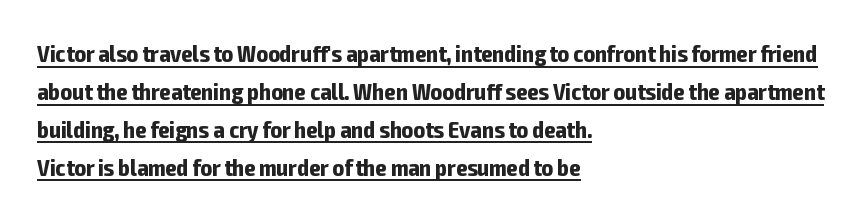
Q: Is the text bold? A: Yes.
Q: Is the text italic (slanted)? A: No, it is upright.
Q: Is the text underlined? A: Yes.
Q: How is the paragraph aligned? A: Left-aligned.
Q: Is the spacing between letters normal or unusually wide? A: Normal.
Q: Is the spacing between lines tight, normal or loose? A: Normal.
